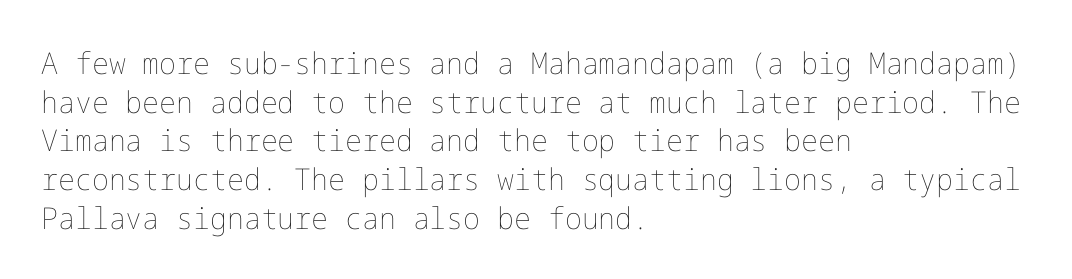
The image shows 30 px thin type, upright; set left-aligned, normal line spacing (1.29x), normal letter spacing, not underlined; low stroke contrast and a medium x-height.
